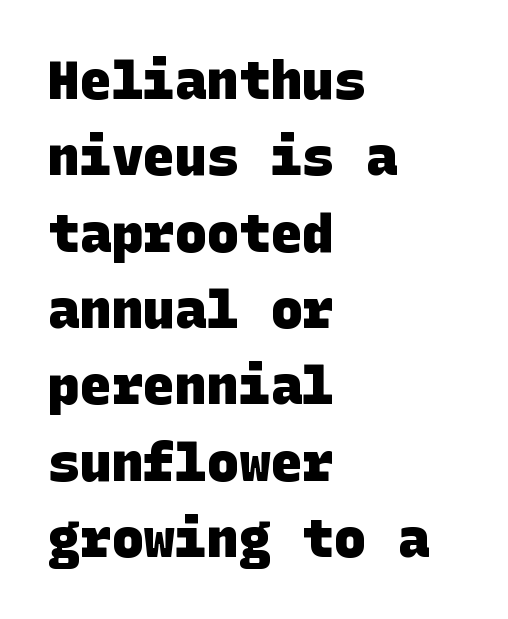
Q: Is the text bold? A: Yes.
Q: Is the typeface a serif or a sans-serif typeface? A: Sans-serif.
Q: Is the text underlined? A: No.
Q: How is the paragraph aligned? A: Left-aligned.
Q: Is the spacing between letters normal or unusually wide? A: Normal.
Q: Is the spacing between lines tight, normal or loose? A: Normal.
Q: Width (condensed, normal, or wide)? A: Normal.
Q: Stroke contrast? A: Low.
Q: x-height? A: Large.
